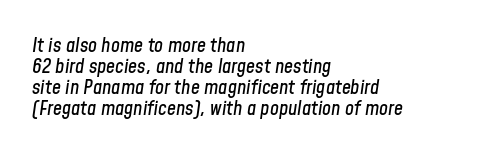
Q: Is the text italic (slanted)? A: Yes, it leans right by about 8 degrees.
Q: Is the text underlined? A: No.
Q: How is the paragraph aligned? A: Left-aligned.
Q: Is the spacing between letters normal or unusually wide? A: Normal.
Q: Is the spacing between lines tight, normal or loose? A: Tight.
